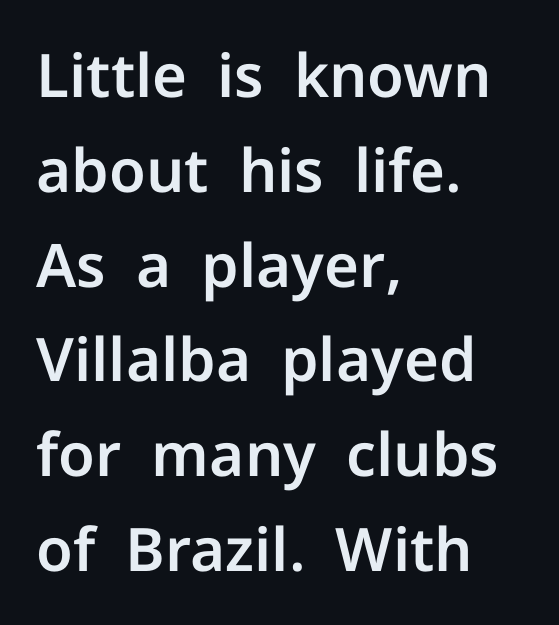
A normal amount of white space separates one row of letters from the next. Plain, unruled lines of type. The letters carry no serifs — their stems end cleanly without finishing strokes. The letters stand upright; this is a roman face.
